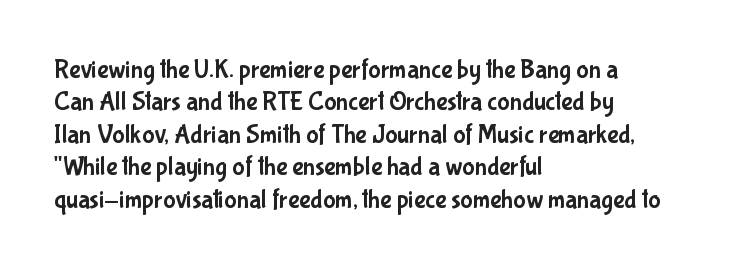
The image shows 26 px text type, upright; set left-aligned, normal line spacing (1.25x), normal letter spacing, not underlined.
